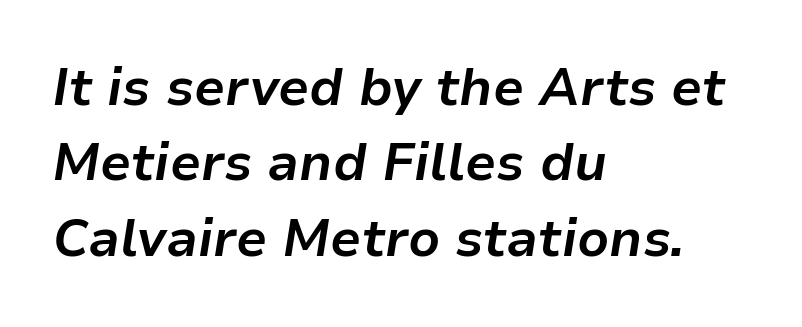
The image shows 52 px bold type, italic (leaning right); set left-aligned, normal line spacing (1.45x), normal letter spacing, not underlined; low stroke contrast and a medium x-height.
